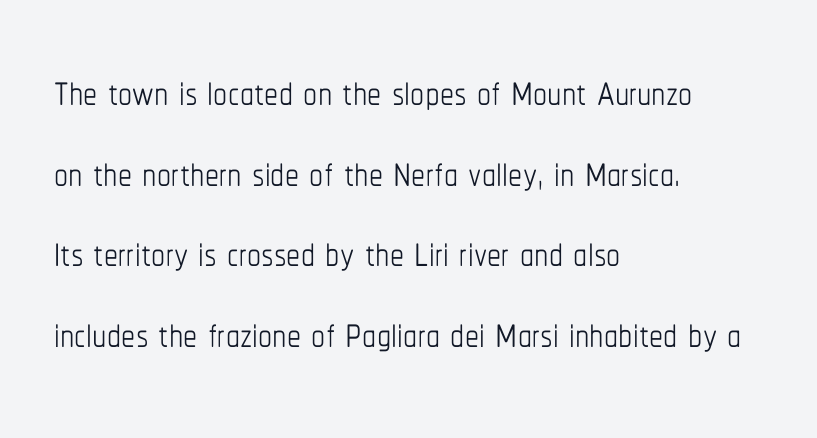
Compared with typical body copy, the letter spacing here is the same. Decoration check: the copy has no underline. Think of a printed novel: that variable character pitch is what you see here. Nope, not italic — everything's standing straight. If you measured baseline to baseline, you'd find a middling distance.
